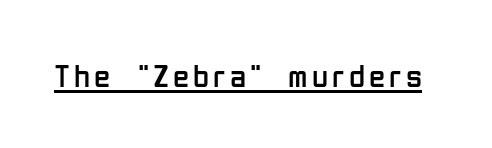
{"serif": "no", "italic": "no", "bold": "no", "weight": "regular", "width": "condensed", "stroke_contrast": "low", "x_height": "medium", "monospaced": "no", "underline": "yes", "glyph_px": 33}
